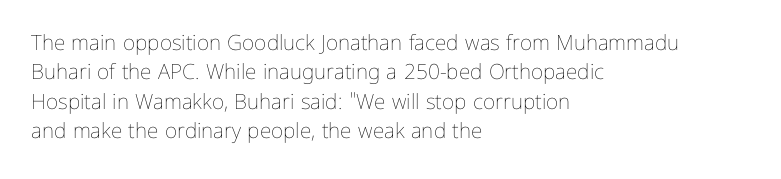
The image shows 21 px text type, upright; set left-aligned, normal line spacing (1.4x), normal letter spacing, not underlined.
